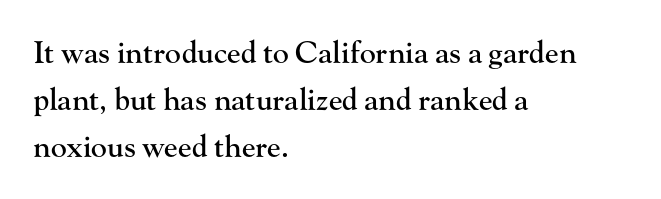
Q: Is the text italic (slanted)? A: No, it is upright.
Q: Is the typeface a serif or a sans-serif typeface? A: Serif.
Q: Is the text underlined? A: No.
Q: How is the paragraph aligned? A: Left-aligned.
Q: Is the spacing between letters normal or unusually wide? A: Normal.
Q: Is the spacing between lines tight, normal or loose? A: Normal.
Q: Width (condensed, normal, or wide)? A: Normal.
Q: Stroke contrast? A: High.
Q: x-height? A: Small.
Q: Monospaced? A: No.
